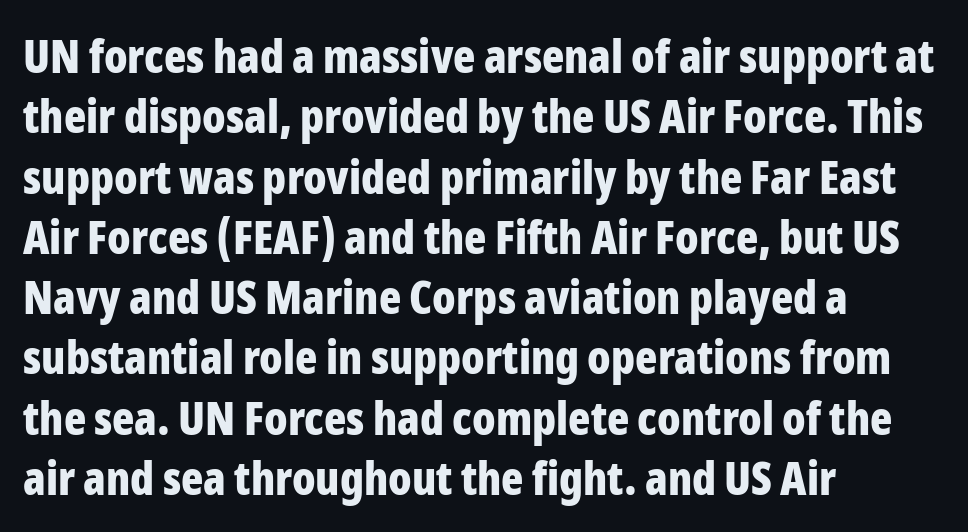
Q: Is the text bold? A: Yes.
Q: Is the text italic (slanted)? A: No, it is upright.
Q: Is the typeface a serif or a sans-serif typeface? A: Sans-serif.
Q: Is the text underlined? A: No.
Q: How is the paragraph aligned? A: Left-aligned.
Q: Is the spacing between letters normal or unusually wide? A: Normal.
Q: Is the spacing between lines tight, normal or loose? A: Normal.
Q: Width (condensed, normal, or wide)? A: Condensed.
Q: Stroke contrast? A: Low.
Q: x-height? A: Medium.
Q: Monospaced? A: No.
